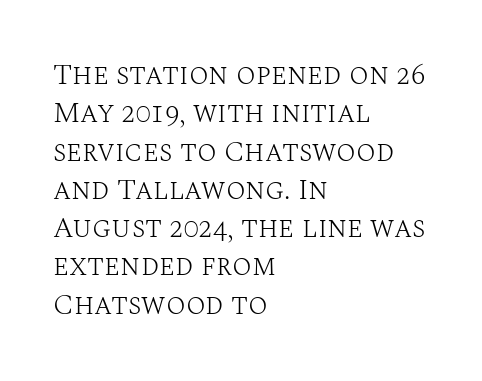
{"serif": "yes", "italic": "no", "bold": "no", "weight": "light", "width": "normal", "stroke_contrast": "medium", "x_height": "large", "monospaced": "no", "underline": "no", "align": "left", "line_spacing": "normal", "line_spacing_ratio": 1.32, "letter_spacing": "normal", "letter_spacing_em": 0.0, "glyph_px": 29}
